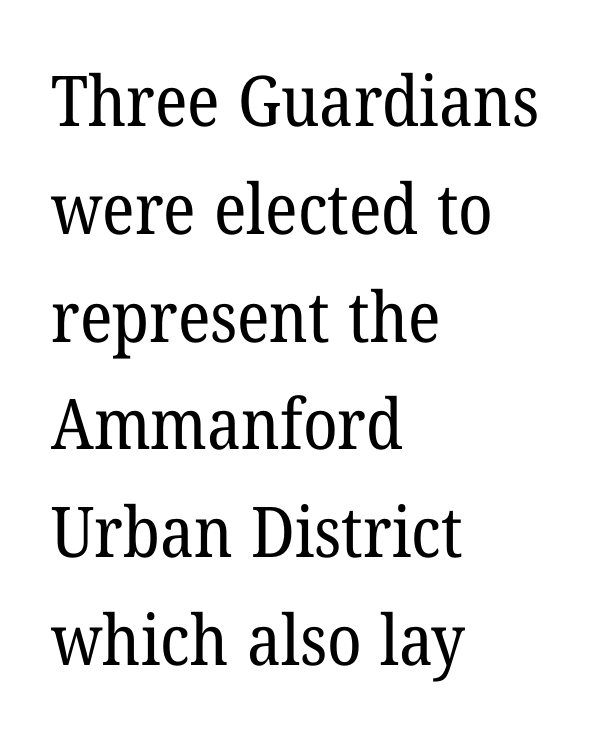
Q: Is the text bold? A: No.
Q: Is the typeface a serif or a sans-serif typeface? A: Serif.
Q: Is the text underlined? A: No.
Q: How is the paragraph aligned? A: Left-aligned.
Q: Is the spacing between letters normal or unusually wide? A: Normal.
Q: Is the spacing between lines tight, normal or loose? A: Normal.
Q: Width (condensed, normal, or wide)? A: Normal.
Q: Stroke contrast? A: Low.
Q: x-height? A: Medium.
Q: Monospaced? A: No.
